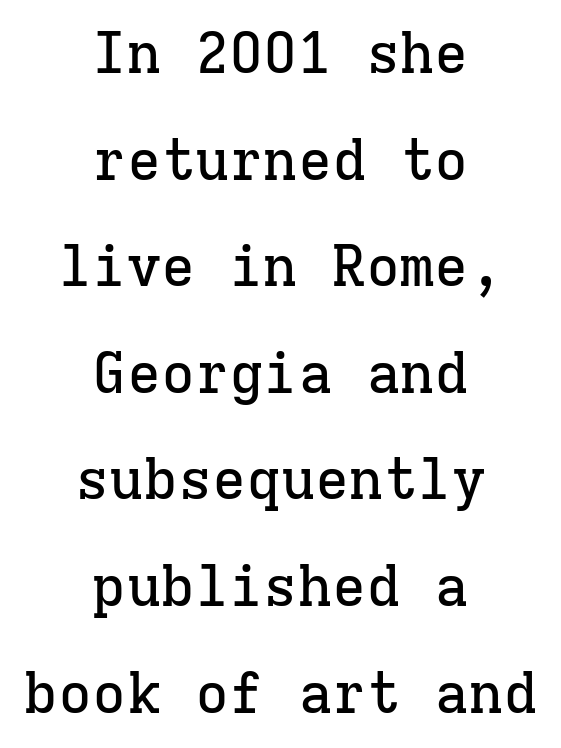
{"serif": "yes", "italic": "no", "width": "normal", "stroke_contrast": "low", "x_height": "medium", "monospaced": "yes", "underline": "no", "align": "center", "line_spacing_ratio": 1.87, "letter_spacing": "normal", "letter_spacing_em": 0.0, "glyph_px": 57}
